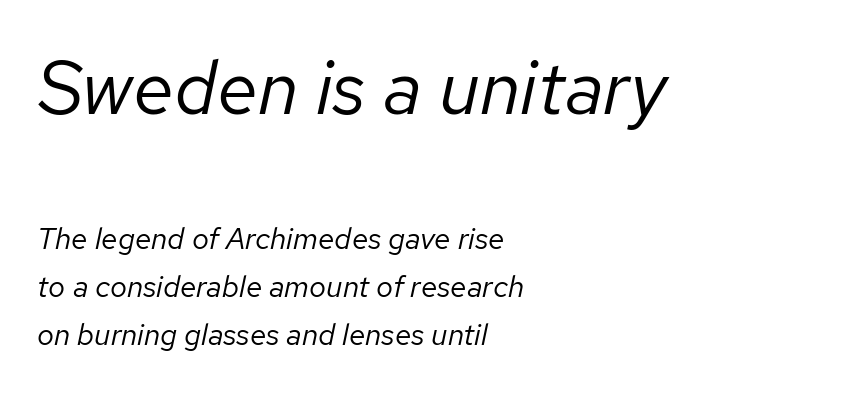
{"italic": "yes", "lean": "right", "slant_degrees": 12, "bold": "no", "weight": "regular", "width": "normal", "stroke_contrast": "low", "x_height": "medium", "monospaced": "no", "underline": "no", "align": "left", "line_spacing": "normal", "line_spacing_ratio": 1.61, "letter_spacing": "normal", "letter_spacing_em": 0.0, "larger_block": "first", "size_ratio": 2.5, "glyph_px": 75}
